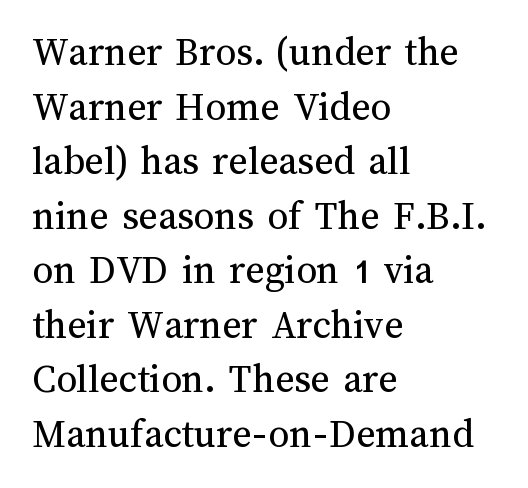
{"italic": "no", "bold": "no", "weight": "regular", "width": "normal", "stroke_contrast": "medium", "x_height": "medium", "monospaced": "no", "underline": "no", "align": "left", "line_spacing": "normal", "line_spacing_ratio": 1.33, "letter_spacing": "normal", "letter_spacing_em": 0.0, "glyph_px": 41}
